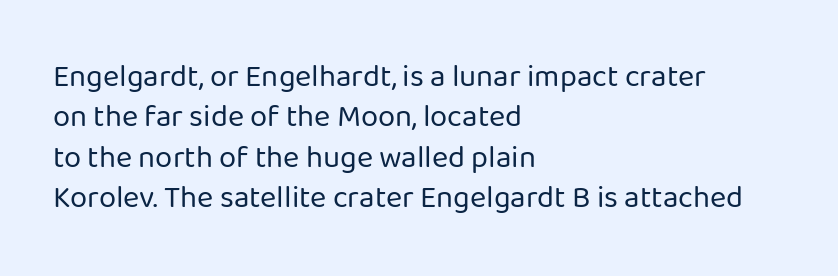
Descender tails drop into unmarked territory. Is the block centered? No — it sits flush against the left margin. You can tell it's not italic because the verticals are truly vertical. Do the characters align in a grid? No, the font is proportional.
